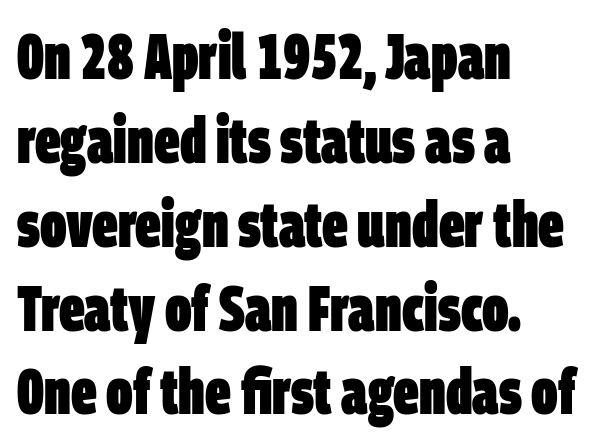
The image shows 64 px heavy, condensed sans-serif type; set left-aligned, normal line spacing (1.31x), normal letter spacing, not underlined; low stroke contrast and a large x-height.
